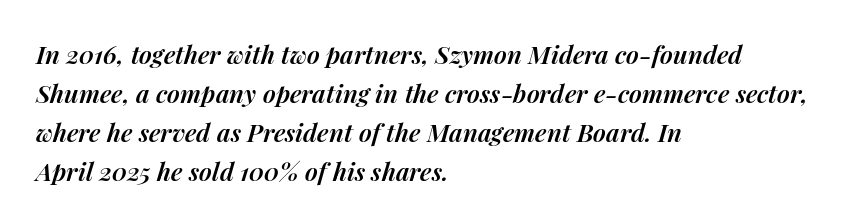
Q: Is the text bold? A: Semi-bold.
Q: Is the text italic (slanted)? A: Yes, it leans right by about 14 degrees.
Q: Is the text underlined? A: No.
Q: How is the paragraph aligned? A: Left-aligned.
Q: Is the spacing between letters normal or unusually wide? A: Normal.
Q: Is the spacing between lines tight, normal or loose? A: Normal.
